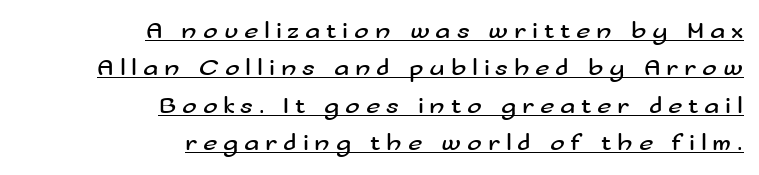
Q: Is the text bold? A: No.
Q: Is the text italic (slanted)? A: No, it is upright.
Q: Is the text underlined? A: Yes.
Q: How is the paragraph aligned? A: Right-aligned.
Q: Is the spacing between letters normal or unusually wide? A: Unusually wide.
Q: Is the spacing between lines tight, normal or loose? A: Normal.
